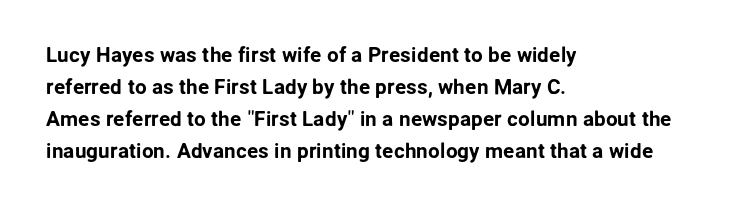
{"italic": "no", "underline": "no", "align": "left", "line_spacing": "normal", "line_spacing_ratio": 1.53, "letter_spacing": "normal", "letter_spacing_em": 0.0, "glyph_px": 21}
